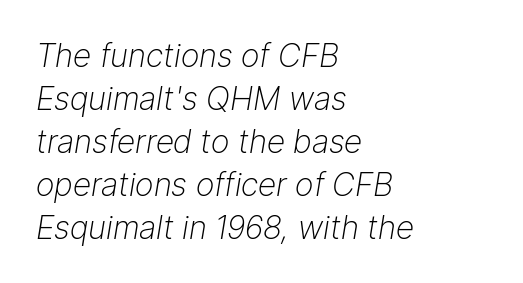
{"italic": "yes", "lean": "right", "slant_degrees": 9, "bold": "no", "weight": "light", "width": "normal", "stroke_contrast": "low", "x_height": "medium", "monospaced": "no", "underline": "no", "align": "left", "line_spacing": "normal", "line_spacing_ratio": 1.34, "letter_spacing": "normal", "letter_spacing_em": 0.0, "glyph_px": 32}
